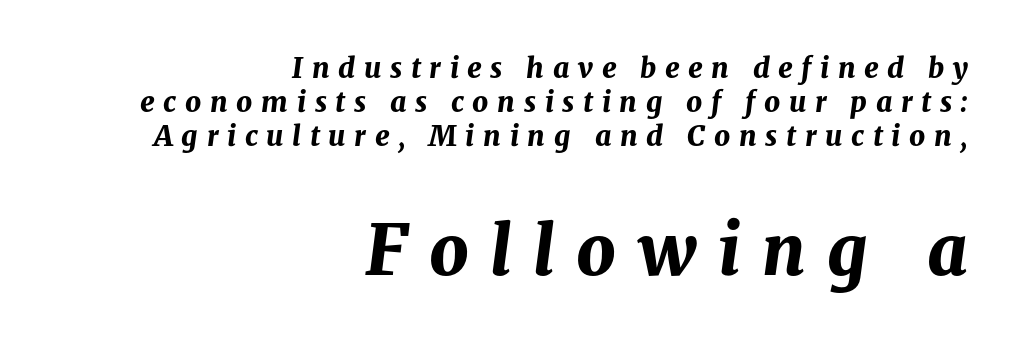
The image shows 69 px bold type, italic (leaning right); set right-aligned, line spacing 1.21x, unusually wide letter spacing (+0.31 em), not underlined; the second (bottom) block is 2.46x larger; medium stroke contrast and a medium x-height.
